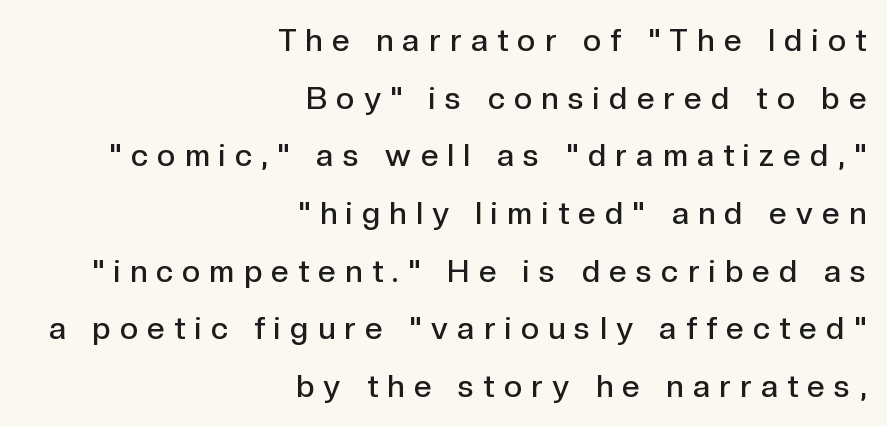
Q: Is the text bold? A: Semi-bold.
Q: Is the text italic (slanted)? A: No, it is upright.
Q: Is the typeface a serif or a sans-serif typeface? A: Sans-serif.
Q: Is the text underlined? A: No.
Q: How is the paragraph aligned? A: Right-aligned.
Q: Is the spacing between letters normal or unusually wide? A: Unusually wide.
Q: Width (condensed, normal, or wide)? A: Normal.
Q: x-height? A: Medium.
Q: Monospaced? A: No.
